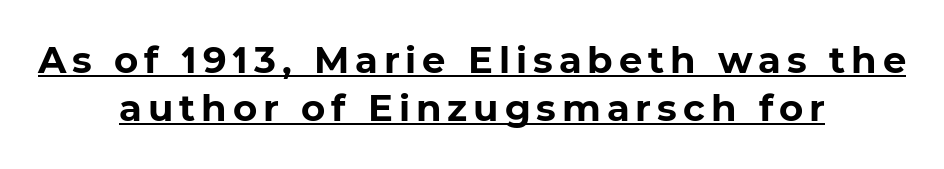
Q: Is the text bold? A: Yes.
Q: Is the typeface a serif or a sans-serif typeface? A: Sans-serif.
Q: Is the text underlined? A: Yes.
Q: How is the paragraph aligned? A: Centered.
Q: Is the spacing between lines tight, normal or loose? A: Normal.
Q: Width (condensed, normal, or wide)? A: Normal.
Q: Stroke contrast? A: Low.
Q: x-height? A: Medium.
Q: Monospaced? A: No.
